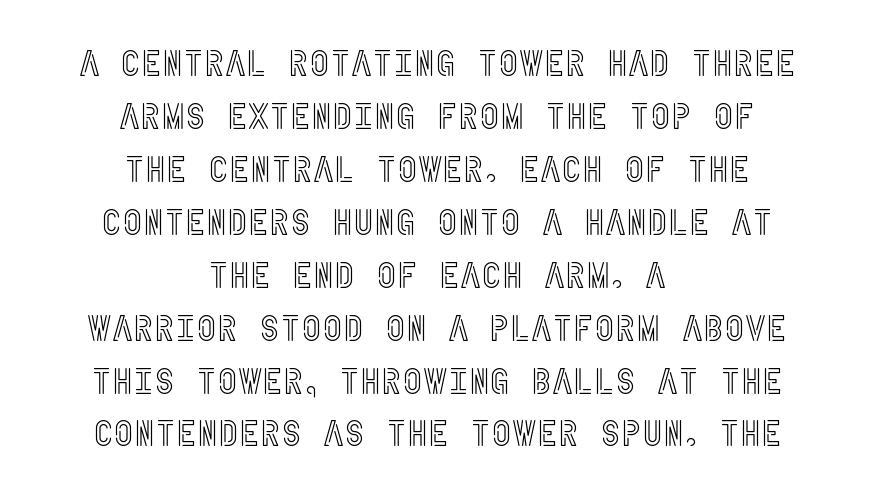
Is the letter spacing exaggerated? No — it looks like the ordinary default. These lines are centered, leaving both edges ragged. Regarding leading, the lines here are spaced in the standard way. Posture: upright roman.
